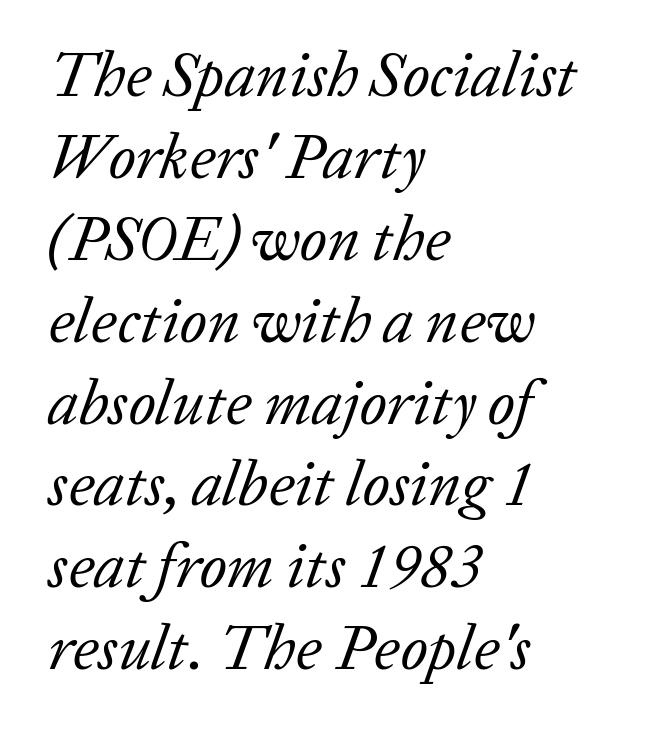
Q: Is the text bold? A: No.
Q: Is the text italic (slanted)? A: Yes, it leans right by about 20 degrees.
Q: Is the typeface a serif or a sans-serif typeface? A: Serif.
Q: Is the text underlined? A: No.
Q: How is the paragraph aligned? A: Left-aligned.
Q: Is the spacing between letters normal or unusually wide? A: Normal.
Q: Is the spacing between lines tight, normal or loose? A: Normal.
Q: Width (condensed, normal, or wide)? A: Normal.
Q: Stroke contrast? A: Low.
Q: x-height? A: Medium.
Q: Monospaced? A: No.
